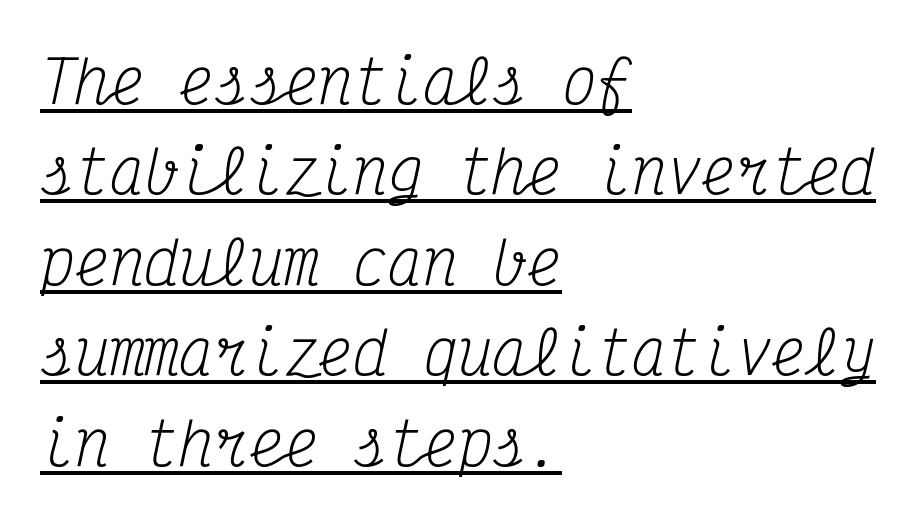
Q: Is the text bold? A: No.
Q: Is the text italic (slanted)? A: Yes, it leans right by about 12 degrees.
Q: Is the typeface a serif or a sans-serif typeface? A: Serif.
Q: Is the text underlined? A: Yes.
Q: How is the paragraph aligned? A: Left-aligned.
Q: Is the spacing between letters normal or unusually wide? A: Normal.
Q: Is the spacing between lines tight, normal or loose? A: Normal.
Q: Width (condensed, normal, or wide)? A: Condensed.
Q: Stroke contrast? A: Medium.
Q: x-height? A: Medium.
Q: Monospaced? A: Yes.
